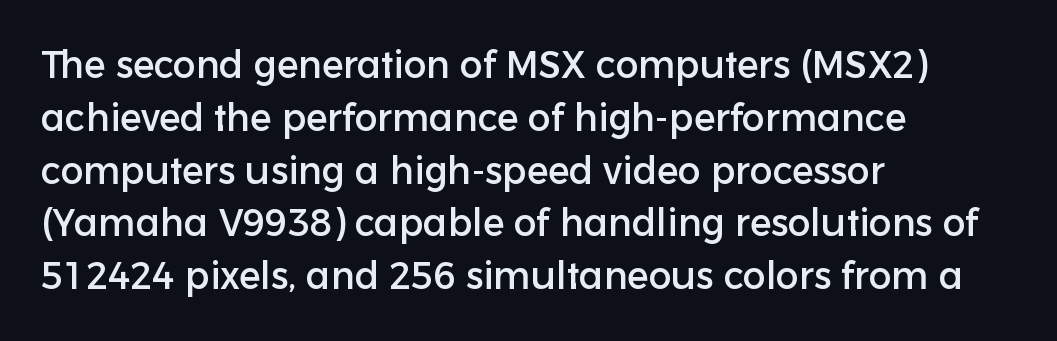
{"serif": "no", "italic": "no", "width": "normal", "stroke_contrast": "low", "x_height": "medium", "monospaced": "no", "underline": "no", "align": "left", "line_spacing": "normal", "line_spacing_ratio": 1.39, "letter_spacing": "normal", "letter_spacing_em": 0.0, "glyph_px": 38}
